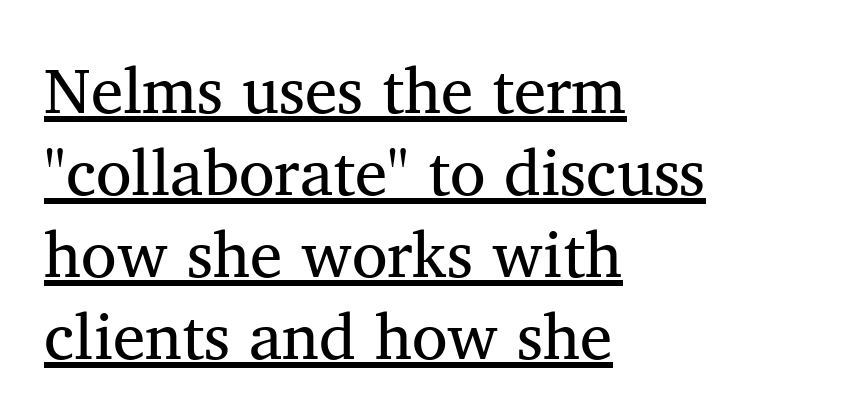
The image shows 65 px regular-weight serif type; set left-aligned, normal line spacing (1.26x), normal letter spacing, underlined; medium stroke contrast and a medium x-height.
